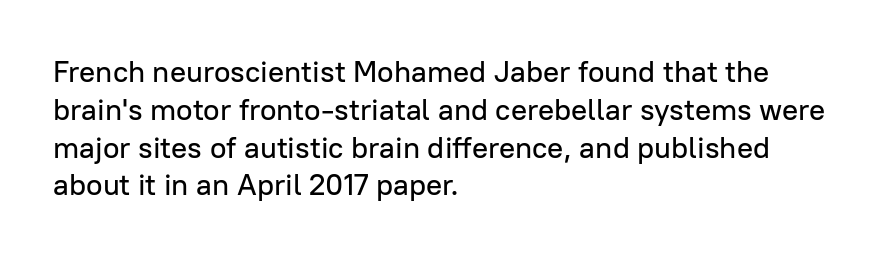
The image shows 30 px sans-serif type, upright; set left-aligned, normal line spacing (1.26x), normal letter spacing, not underlined; low stroke contrast and a medium x-height.
